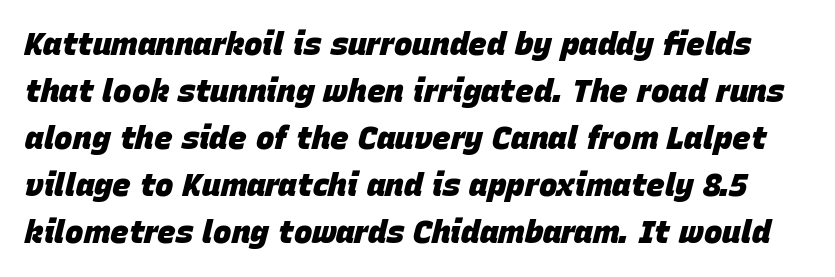
The rendering uses a bold face; every stroke is thick and dark. Posture: slanted. Note the varied advance widths — an 'i' is clearly narrower than an 'm'. Glyph-to-glyph distance matches everyday printed text.
